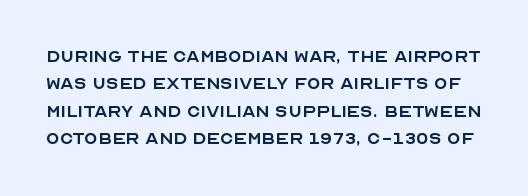
There is no visible air inserted between adjacent glyphs. Leading: standard. Characters remain perfectly vertical along every line. Anything drawn beneath the words? Only blank space.
